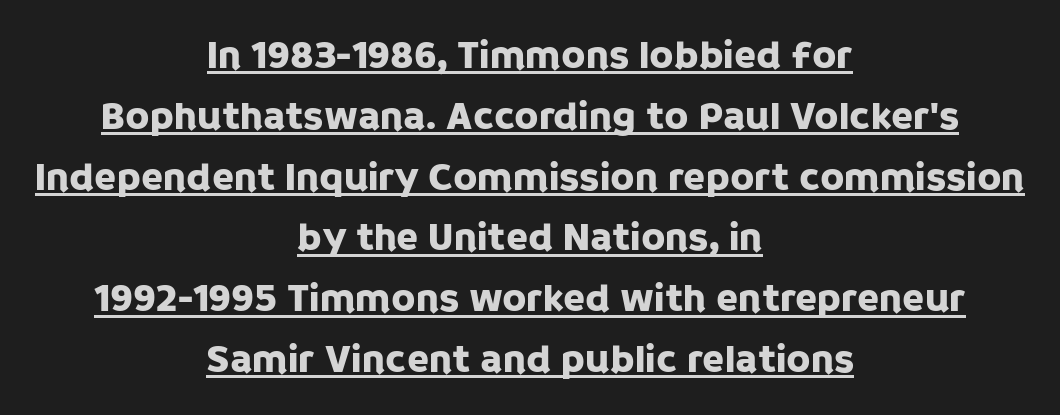
The designer went with a sans here, leaving each stem footless. Horizontal bands of white between lines are of average thickness. Each word holds together tightly as a unit, with standard inter-letter gaps. These lines stack symmetrically, like a column narrowing and widening about its center. The sample's only ornament is a line tracing under the words.
